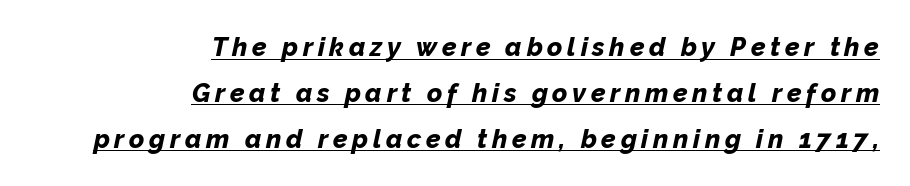
{"italic": "yes", "lean": "right", "slant_degrees": 12, "bold": "yes", "underline": "yes", "align": "right", "line_spacing_ratio": 1.76, "glyph_px": 26}
